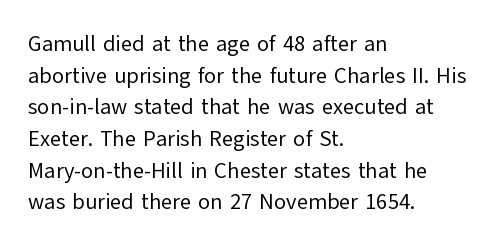
Ordinary non-slanted type is in use. Whoever set this chose a conventional vertical rhythm. Nothing unusual about the tracking: characters are spaced as the font intends. Every row of glyphs begins at an identical x-position on the left.
